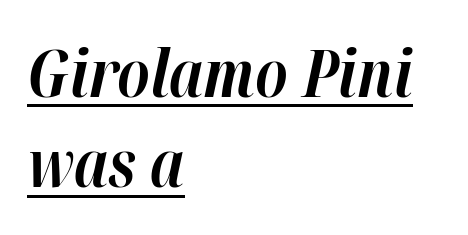
The lines are quadded left. These lines carry a lot of weight — the face is fully bold. You could not count columns in this text — the font is proportionally spaced. The rendering keeps characters at their native spacing. This is oblique type, the kind used for emphasis or titles. Honestly, the row spacing looks completely unremarkable.
